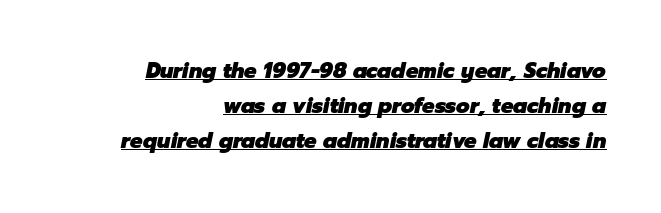
{"italic": "yes", "lean": "right", "slant_degrees": 12, "bold": "yes", "underline": "yes", "align": "right", "line_spacing": "normal", "line_spacing_ratio": 1.67, "letter_spacing": "normal", "letter_spacing_em": 0.0, "glyph_px": 21}
